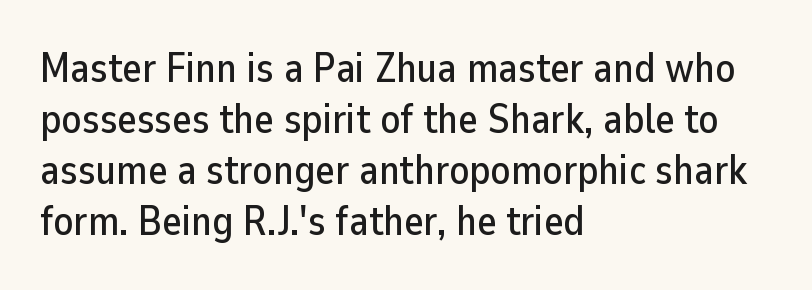
{"serif": "no", "italic": "no", "width": "normal", "stroke_contrast": "low", "x_height": "medium", "monospaced": "no", "underline": "no", "align": "left", "line_spacing_ratio": 1.24, "letter_spacing": "normal", "letter_spacing_em": 0.0, "glyph_px": 41}
